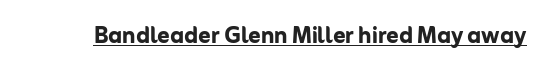
{"serif": "no", "italic": "no", "bold": "yes", "weight": "semibold", "width": "normal", "stroke_contrast": "low", "x_height": "medium", "monospaced": "no", "underline": "yes", "letter_spacing": "normal", "letter_spacing_em": 0.0, "glyph_px": 30}
